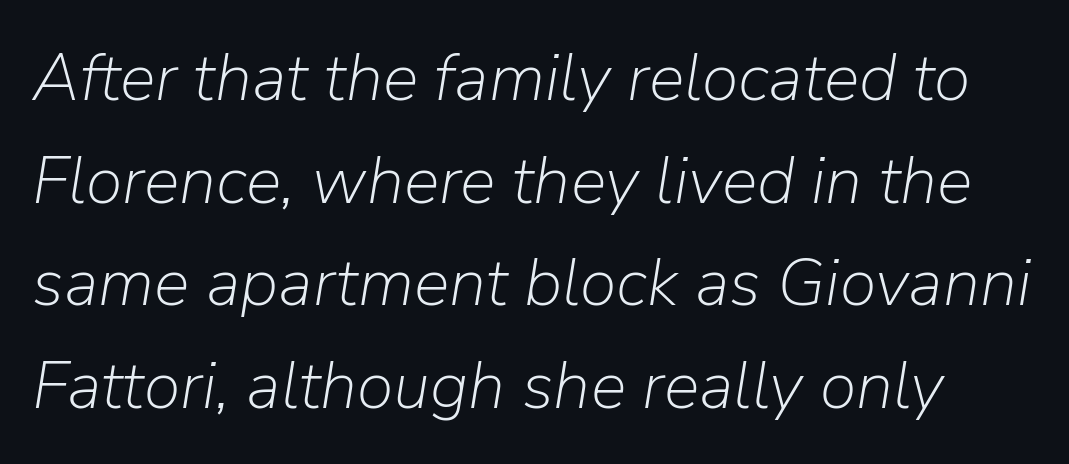
Q: Is the text bold? A: No.
Q: Is the text italic (slanted)? A: Yes, it leans right by about 9 degrees.
Q: Is the text underlined? A: No.
Q: Is the spacing between letters normal or unusually wide? A: Normal.
Q: Is the spacing between lines tight, normal or loose? A: Normal.
Q: Width (condensed, normal, or wide)? A: Normal.
Q: Stroke contrast? A: Low.
Q: x-height? A: Medium.
Q: Monospaced? A: No.
